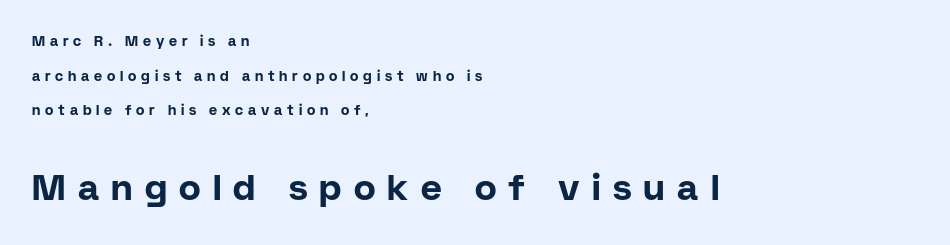
Q: Is the text bold? A: Yes.
Q: Is the text italic (slanted)? A: No, it is upright.
Q: Is the typeface a serif or a sans-serif typeface? A: Sans-serif.
Q: Is the text underlined? A: No.
Q: How is the paragraph aligned? A: Left-aligned.
Q: Is the spacing between letters normal or unusually wide? A: Unusually wide.
Q: Is the spacing between lines tight, normal or loose? A: Loose.
Q: Which block of text is set in a larger size, the first (top) or the second (bottom)? A: The second (bottom) one.
Q: Width (condensed, normal, or wide)? A: Normal.
Q: Stroke contrast? A: Low.
Q: x-height? A: Medium.
Q: Monospaced? A: No.
